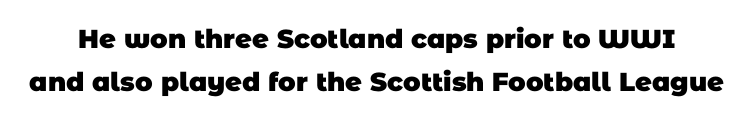
The image shows 26 px bold type; set normal line spacing (1.66x), normal letter spacing, not underlined.
